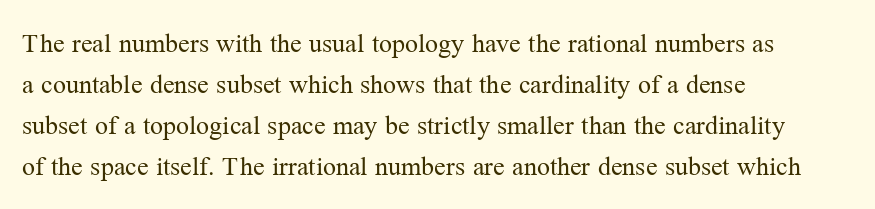
Q: Is the text bold? A: No.
Q: Is the text italic (slanted)? A: No, it is upright.
Q: Is the text underlined? A: No.
Q: How is the paragraph aligned? A: Left-aligned.
Q: Is the spacing between letters normal or unusually wide? A: Normal.
Q: Is the spacing between lines tight, normal or loose? A: Normal.
